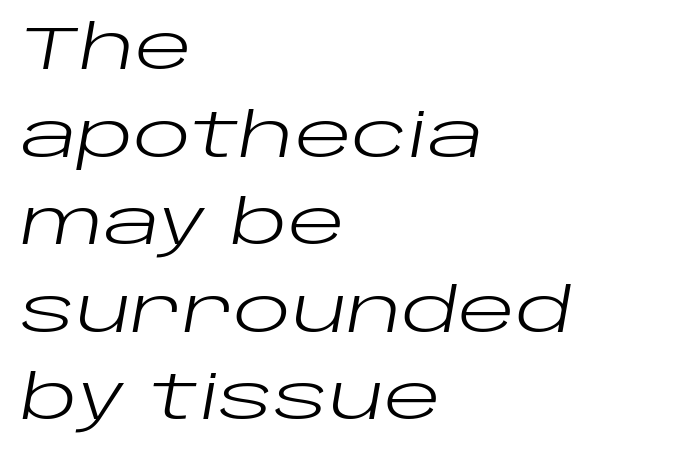
Leading matches the norm, producing a regular column. The rendering applies a slant to the glyphs. Where is the straight margin? On the left. Stems here are at most as thick as an everyday book face.
